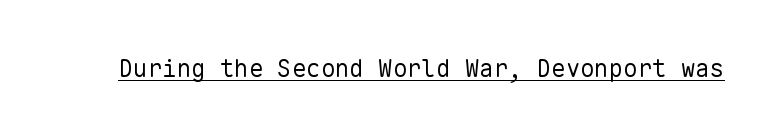
Q: Is the text bold? A: No.
Q: Is the text italic (slanted)? A: No, it is upright.
Q: Is the text underlined? A: Yes.
Q: Is the spacing between letters normal or unusually wide? A: Normal.
